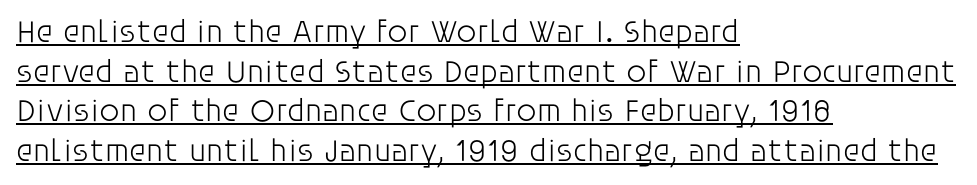
Which margin do the lines hug? The left one — the right edge is uneven. The rendering uses natural spacing where letterforms have individual widths. Think standard paragraph weight, or any step lighter than that. The designer went with a sans here, leaving each stem footless. The rendering keeps characters at their native spacing. It's the straight-up-and-down kind of type.
